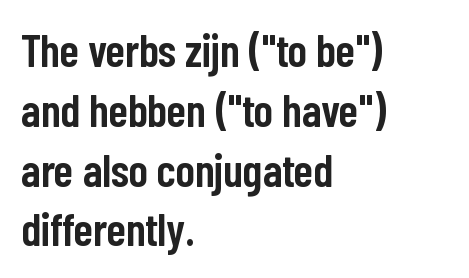
{"serif": "no", "italic": "no", "bold": "semi", "weight": "semibold", "width": "condensed", "stroke_contrast": "low", "x_height": "medium", "monospaced": "no", "underline": "no", "align": "left", "line_spacing": "normal", "line_spacing_ratio": 1.3, "letter_spacing": "normal", "letter_spacing_em": 0.0, "glyph_px": 46}
